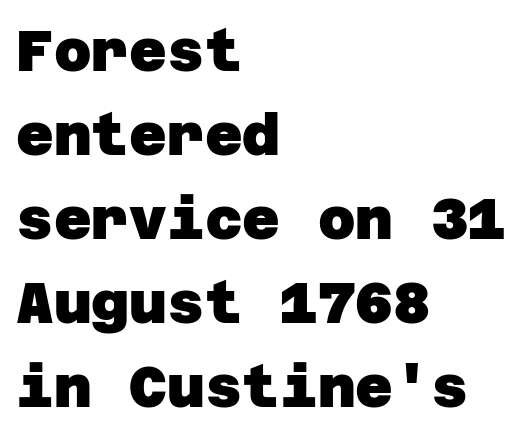
The image shows 58 px heavy sans-serif type; set left-aligned, normal line spacing (1.45x), normal letter spacing, not underlined; low stroke contrast and a large x-height.
